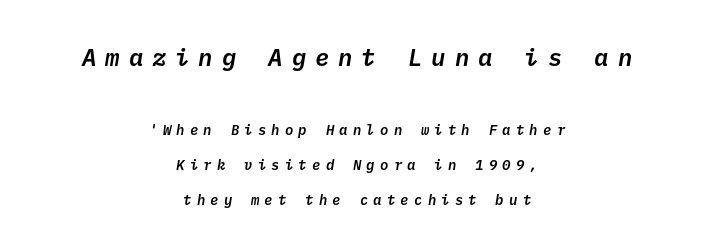
Q: Is the text italic (slanted)? A: Yes, it leans right by about 10 degrees.
Q: Is the text underlined? A: No.
Q: How is the paragraph aligned? A: Centered.
Q: Is the spacing between letters normal or unusually wide? A: Unusually wide.
Q: Is the spacing between lines tight, normal or loose? A: Loose.
Q: Which block of text is set in a larger size, the first (top) or the second (bottom)? A: The first (top) one.
